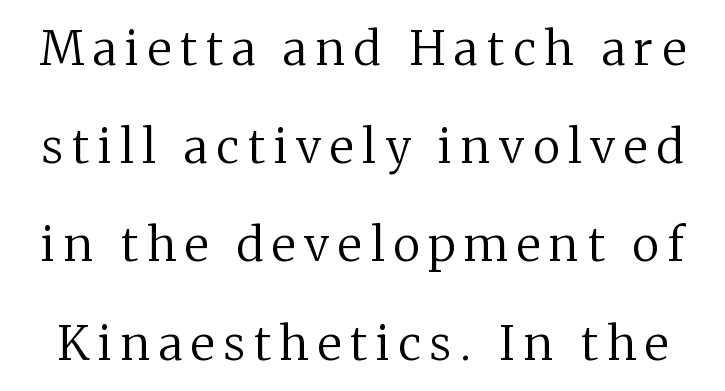
The foot of each line stays bare and open. Leading: increased. Unbolded letterforms with no extra heft. If you drew a line through each stem, it would be perfectly vertical.
